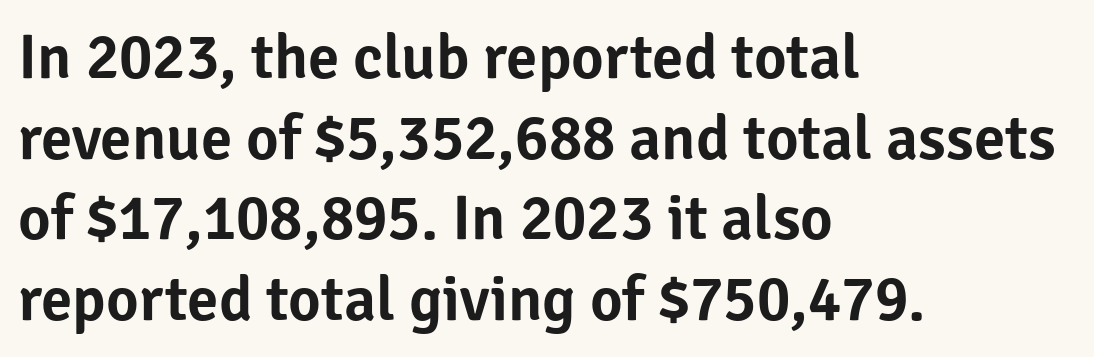
Q: Is the text italic (slanted)? A: No, it is upright.
Q: Is the typeface a serif or a sans-serif typeface? A: Sans-serif.
Q: Is the text underlined? A: No.
Q: How is the paragraph aligned? A: Left-aligned.
Q: Is the spacing between letters normal or unusually wide? A: Normal.
Q: Is the spacing between lines tight, normal or loose? A: Normal.
Q: Width (condensed, normal, or wide)? A: Normal.
Q: Stroke contrast? A: Low.
Q: x-height? A: Medium.
Q: Monospaced? A: No.
